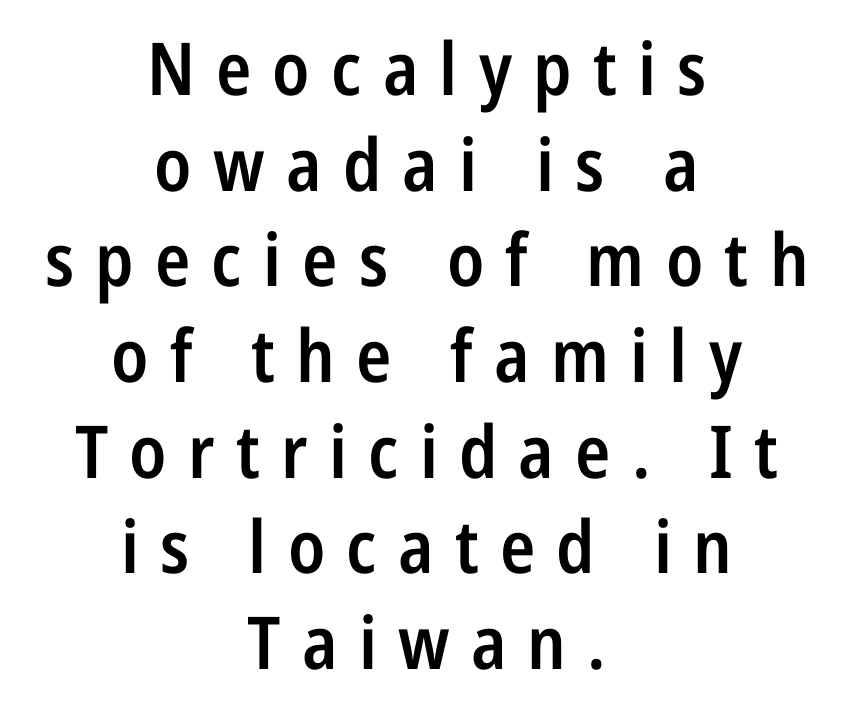
The area under the type is left untouched. The type family on display is of the sans-serif kind. The paragraph has two soft edges and a firm central axis. Does the leading feel generous? No, just average. Compared with an ordinary text face, these strokes are moderately heavier — a semibold.
